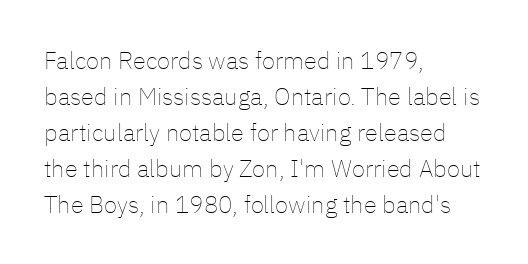
Q: Is the text bold? A: No.
Q: Is the text italic (slanted)? A: No, it is upright.
Q: Is the text underlined? A: No.
Q: How is the paragraph aligned? A: Left-aligned.
Q: Is the spacing between letters normal or unusually wide? A: Normal.
Q: Is the spacing between lines tight, normal or loose? A: Normal.
